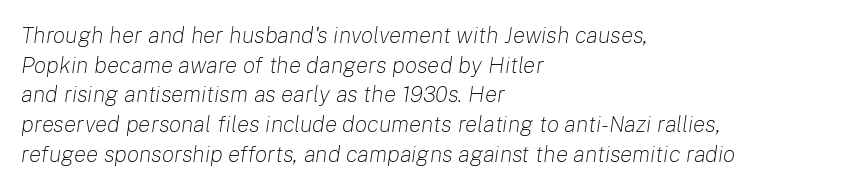
{"italic": "yes", "lean": "right", "slant_degrees": 8, "bold": "no", "underline": "no", "align": "left", "line_spacing": "normal", "line_spacing_ratio": 1.29, "letter_spacing": "normal", "letter_spacing_em": 0.0, "glyph_px": 23}
